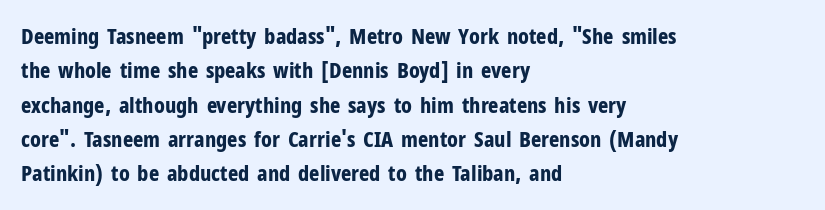
{"italic": "no", "bold": "yes", "underline": "no", "align": "left", "line_spacing": "normal", "line_spacing_ratio": 1.56, "letter_spacing": "normal", "letter_spacing_em": 0.0, "glyph_px": 22}
